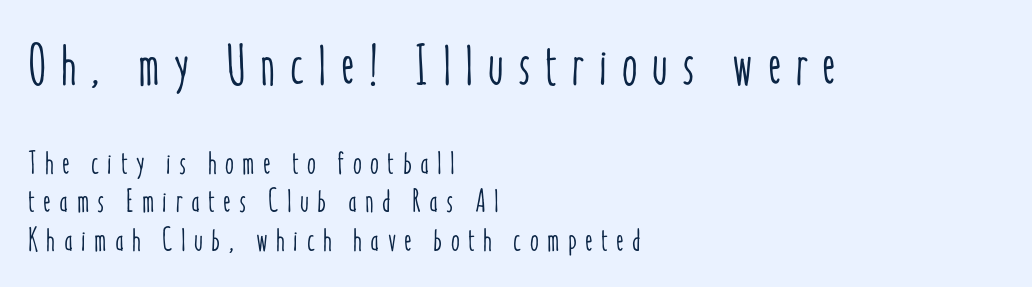
Q: Is the text italic (slanted)? A: No, it is upright.
Q: Is the text underlined? A: No.
Q: How is the paragraph aligned? A: Left-aligned.
Q: Is the spacing between letters normal or unusually wide? A: Unusually wide.
Q: Which block of text is set in a larger size, the first (top) or the second (bottom)? A: The first (top) one.
Q: Width (condensed, normal, or wide)? A: Condensed.
Q: Stroke contrast? A: Low.
Q: x-height? A: Medium.
Q: Monospaced? A: No.
